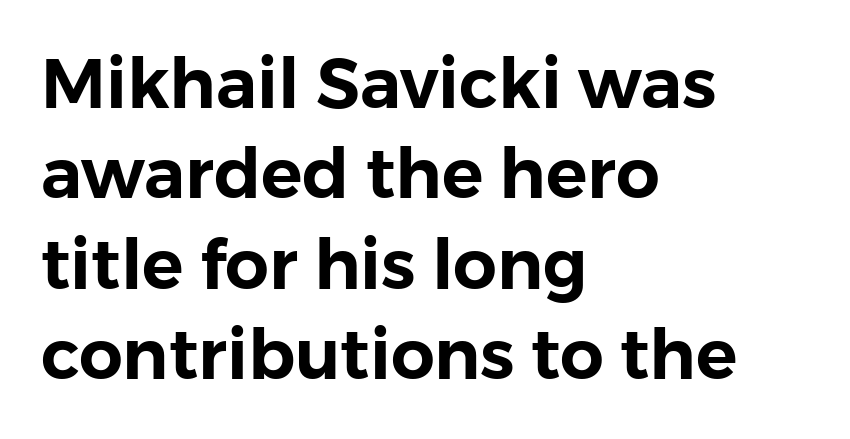
Normally led — the rows are evenly, conventionally spaced. The rendering keeps characters at their native spacing. Is there any slant? The stems are plumb. The lines in this sample share a left origin and differ only in where they stop. The rendering shows plain stroke endings on the letterforms — a sans-serif design.
